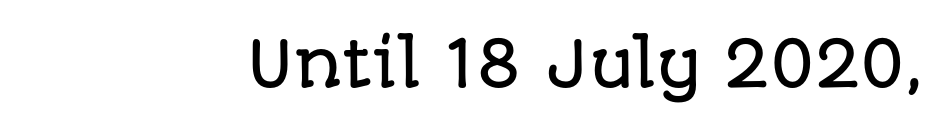
{"serif": "no", "italic": "no", "width": "normal", "stroke_contrast": "low", "x_height": "large", "monospaced": "no", "underline": "no", "letter_spacing": "normal", "letter_spacing_em": 0.0, "glyph_px": 62}
